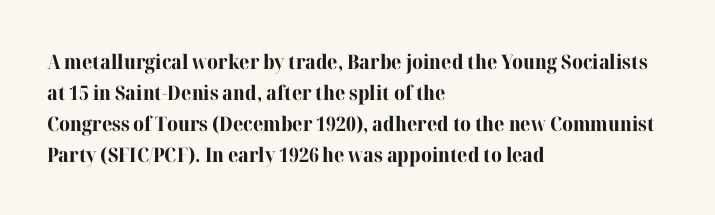
This is heavy type, rendered in bold. No extra tracking has been applied to these lines. The lines in this sample share a left origin and differ only in where they stop. A typesetter would call this leading conventional body-copy spacing. The typography opts for an upright posture over an oblique one. No word sits above an underline.
